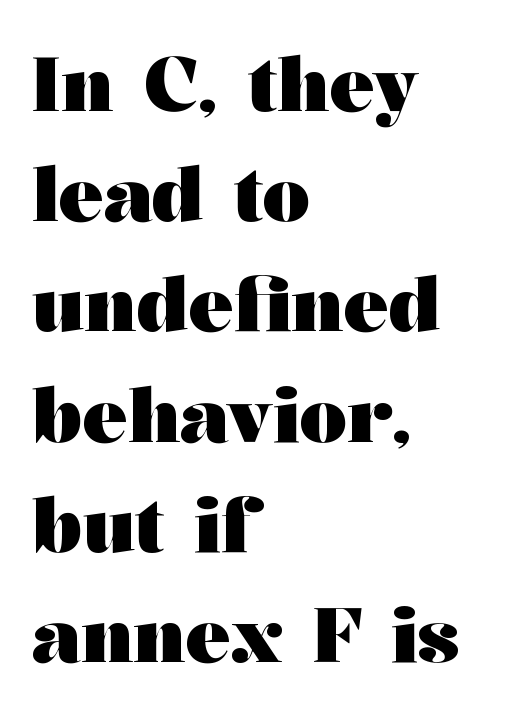
What kind of face is this? One with serifs. Line beginnings align vertically; line endings do not. You could call the tracking neutral — neither tight nor loose. The font is running at its bold setting. Ordinary non-slanted type is in use. The rendering uses a moderate line-height, typical for paragraphs.
